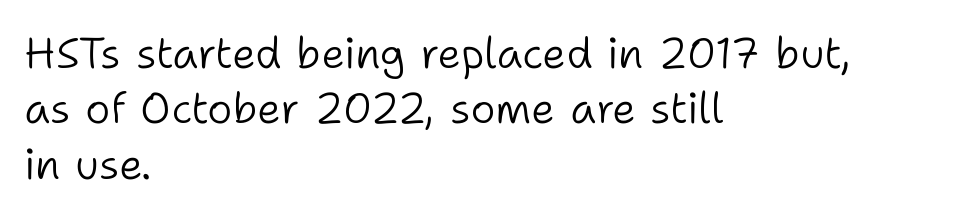
Here the designer chose a conventional face with non-uniform glyph widths. Students, observe: this is what conventionally led text looks like. Type style note: lacks serifs. Glyph-to-glyph distance matches everyday printed text. Teacher's note: observe the even left margin — that is flush-left alignment. Unbolded letterforms with no extra heft.
